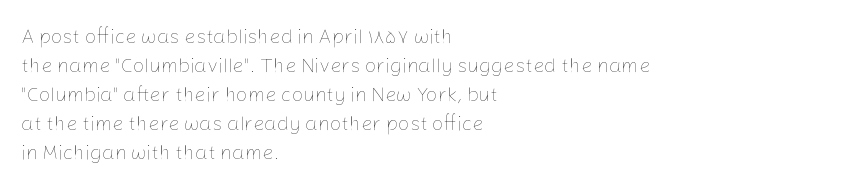
{"italic": "no", "bold": "no", "underline": "no", "align": "left", "line_spacing": "normal", "line_spacing_ratio": 1.45, "letter_spacing": "normal", "letter_spacing_em": 0.0, "glyph_px": 20}
